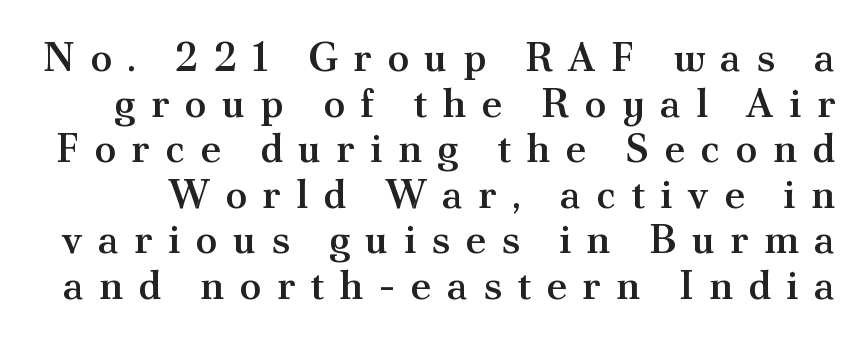
Q: Is the text bold? A: Semi-bold.
Q: Is the text italic (slanted)? A: No, it is upright.
Q: Is the typeface a serif or a sans-serif typeface? A: Serif.
Q: Is the text underlined? A: No.
Q: Is the spacing between letters normal or unusually wide? A: Unusually wide.
Q: Is the spacing between lines tight, normal or loose? A: Tight.
Q: Width (condensed, normal, or wide)? A: Normal.
Q: Stroke contrast? A: Medium.
Q: x-height? A: Small.
Q: Monospaced? A: No.
